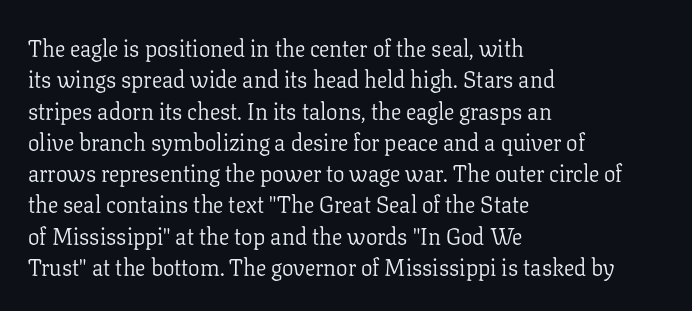
One glance says typical: line gaps are just what's usual. What stands out about the letter spacing? Nothing — it is the standard amount. This reads as an unemphasized weight, regular at the heaviest. The text block is weighted toward the left margin, trailing off unevenly rightward. Descender tails drop into unmarked territory. The specimen reads as upright at a glance.
